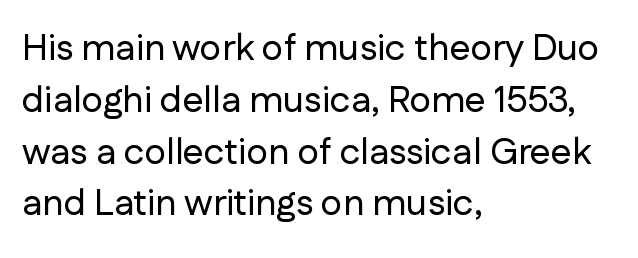
Stroke terminals: plain, sans-serif. Has an underline been added? It has not. Casual observation: everything's shoved over to the left. Each letter keeps its own natural width here, so spacing adapts to shape. Letter spacing: default.
